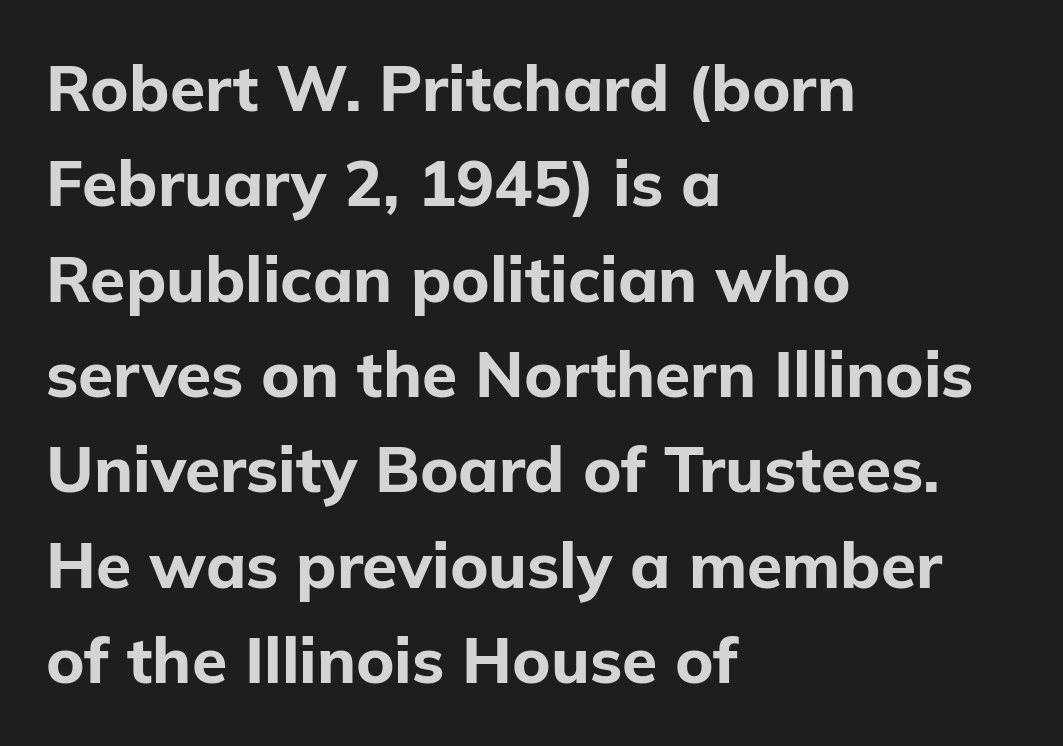
Q: Is the text bold? A: Yes.
Q: Is the text italic (slanted)? A: No, it is upright.
Q: Is the typeface a serif or a sans-serif typeface? A: Sans-serif.
Q: Is the text underlined? A: No.
Q: How is the paragraph aligned? A: Left-aligned.
Q: Is the spacing between letters normal or unusually wide? A: Normal.
Q: Is the spacing between lines tight, normal or loose? A: Normal.
Q: Width (condensed, normal, or wide)? A: Normal.
Q: Stroke contrast? A: Low.
Q: x-height? A: Medium.
Q: Monospaced? A: No.
